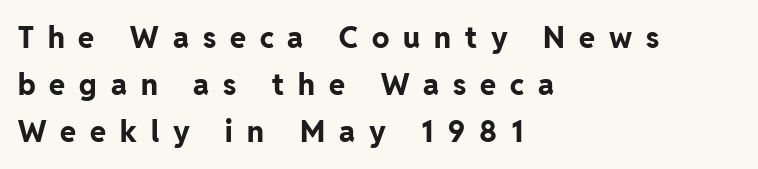
Q: Is the text bold? A: Yes.
Q: Is the text italic (slanted)? A: No, it is upright.
Q: Is the typeface a serif or a sans-serif typeface? A: Sans-serif.
Q: Is the text underlined? A: No.
Q: How is the paragraph aligned? A: Left-aligned.
Q: Is the spacing between letters normal or unusually wide? A: Unusually wide.
Q: Is the spacing between lines tight, normal or loose? A: Normal.
Q: Width (condensed, normal, or wide)? A: Normal.
Q: Stroke contrast? A: Low.
Q: x-height? A: Medium.
Q: Monospaced? A: No.
